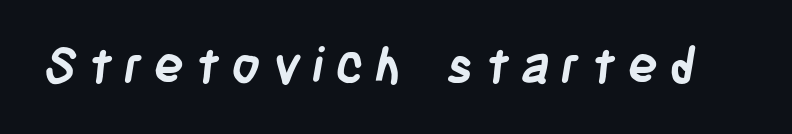
The image shows 50 px semibold, condensed sans-serif type; set unusually wide letter spacing (+0.23 em), not underlined; low stroke contrast and a large x-height.
